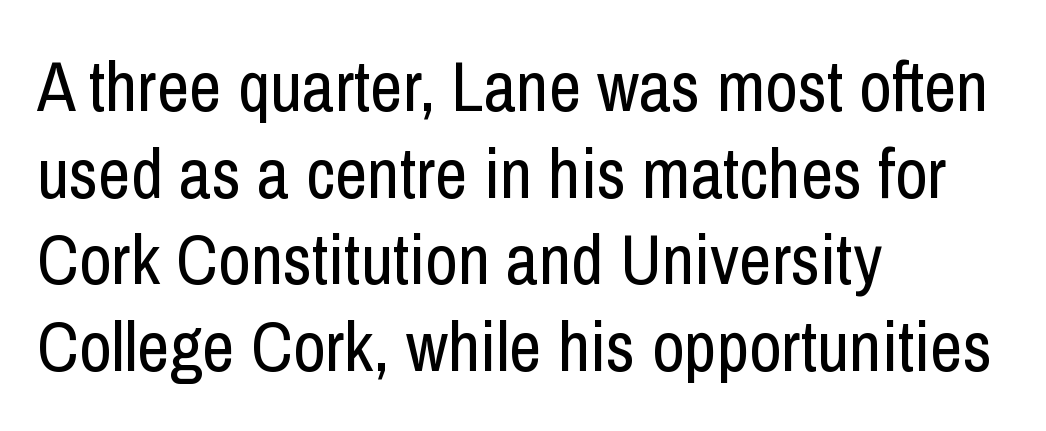
Between one letter and the next there's only the usual sliver of space. The strip under each line holds only bare page. Note: no serifs on the glyphs. The rendering uses natural spacing where letterforms have individual widths.
